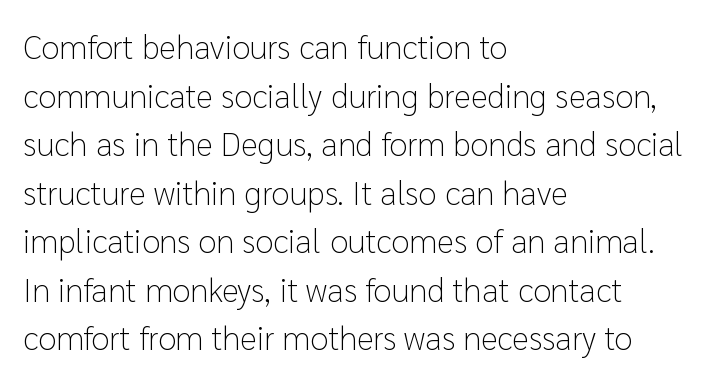
Does the type have serifs? No, each stem ends abruptly. The glyphs are unaccompanied by any horizontal stroke below them. The paragraph has a hard left edge and a soft right edge. Look at the tracking — it's just the regular setting, nothing added. Caption: face not bold, strokes unweighted. Regular leading.
